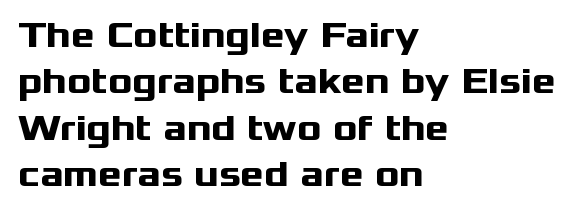
The letters stand upright; this is a roman face. The glyphs in this specimen are sans serif. The designer left line spacing at the default. Bare-footed words on every line.
